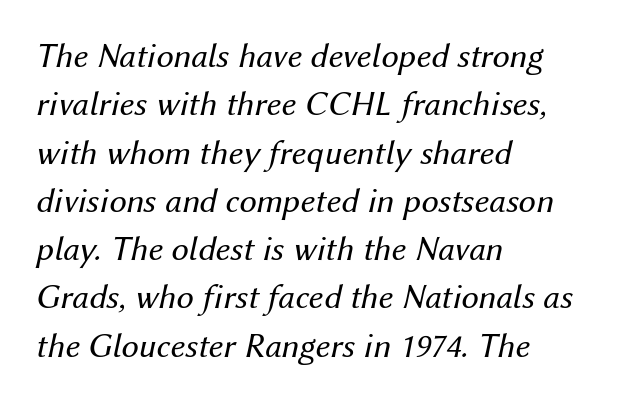
{"italic": "yes", "lean": "right", "slant_degrees": 12, "bold": "no", "weight": "regular", "width": "normal", "stroke_contrast": "medium", "x_height": "medium", "monospaced": "no", "underline": "no", "align": "left", "line_spacing": "normal", "line_spacing_ratio": 1.38, "letter_spacing": "normal", "letter_spacing_em": 0.0, "glyph_px": 35}
